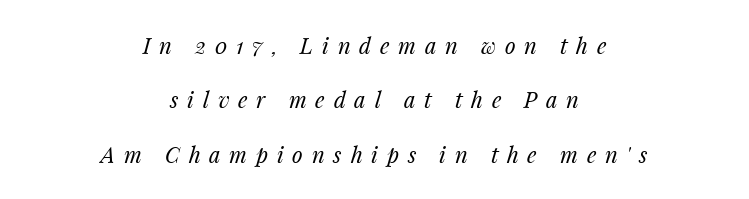
Each row of text sits above clean, open space. The axis of the letterforms is tilted away from vertical. The designer dialed line spacing up above the default. How are the letters spaced? Widely, with obvious added tracking.
